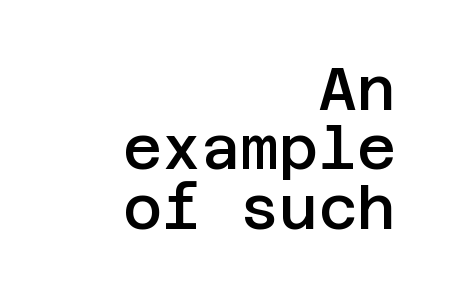
Q: Is the text bold? A: Semi-bold.
Q: Is the text italic (slanted)? A: No, it is upright.
Q: Is the typeface a serif or a sans-serif typeface? A: Sans-serif.
Q: Is the text underlined? A: No.
Q: How is the paragraph aligned? A: Right-aligned.
Q: Is the spacing between letters normal or unusually wide? A: Normal.
Q: Is the spacing between lines tight, normal or loose? A: Tight.
Q: Width (condensed, normal, or wide)? A: Normal.
Q: Stroke contrast? A: Low.
Q: x-height? A: Large.
